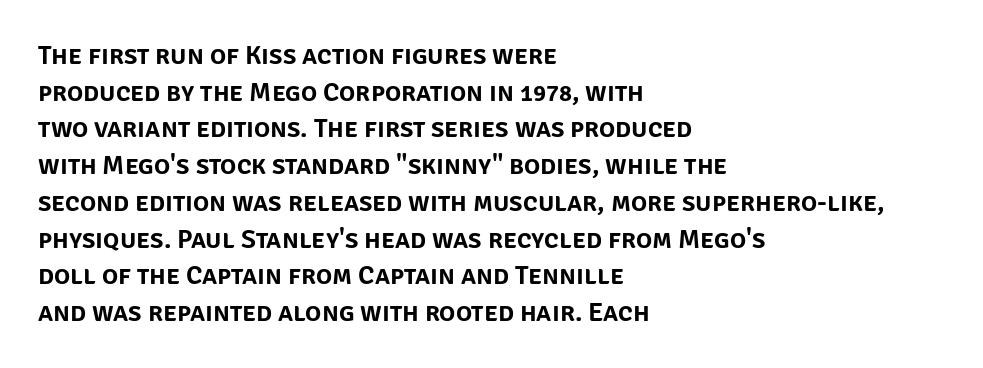
The image shows 27 px text type, upright; set left-aligned, normal line spacing (1.36x), normal letter spacing, not underlined.
